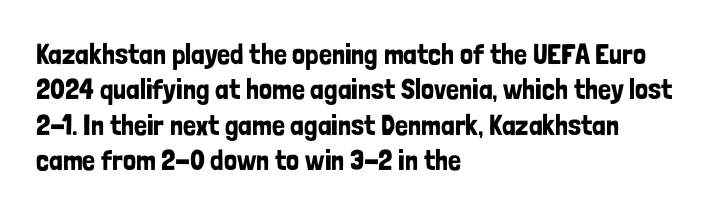
The letters stand upright; this is a roman face. Glance below the letters and you will spot only blank space. Character widths vary here, with narrow letters taking less room than wide ones. Typographically, this falls in the sans-serif category.
